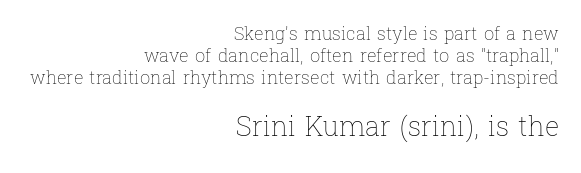
A student would call this right alignment; a typographer would say flush right, rag left. The horizontal fit of the characters is conventional and even. Does the lettering tilt? It doesn't — this is upright. Heaviness? Minimal to ordinary, like unemphasized prose. Unmarked baselines from the first word to the last. The following chunk of copy outweighs the initial chunk in type size.
